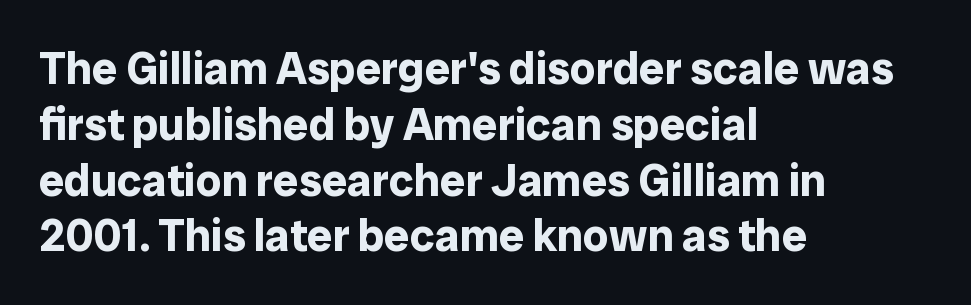
Q: Is the text bold? A: Yes.
Q: Is the text italic (slanted)? A: No, it is upright.
Q: Is the typeface a serif or a sans-serif typeface? A: Sans-serif.
Q: Is the text underlined? A: No.
Q: How is the paragraph aligned? A: Left-aligned.
Q: Is the spacing between letters normal or unusually wide? A: Normal.
Q: Width (condensed, normal, or wide)? A: Normal.
Q: Stroke contrast? A: Low.
Q: x-height? A: Medium.
Q: Monospaced? A: No.
